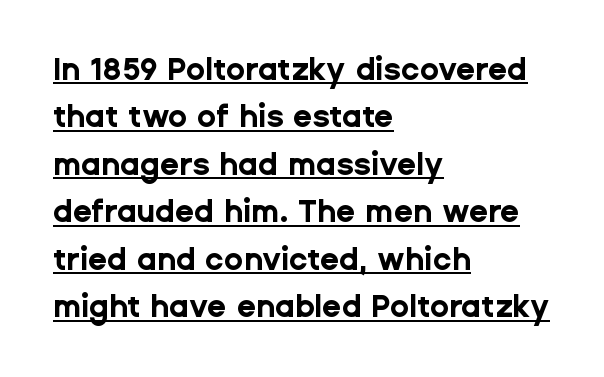
The image shows 31 px bold sans-serif type, upright; set left-aligned, normal line spacing (1.53x), normal letter spacing, underlined; low stroke contrast and a medium x-height.
